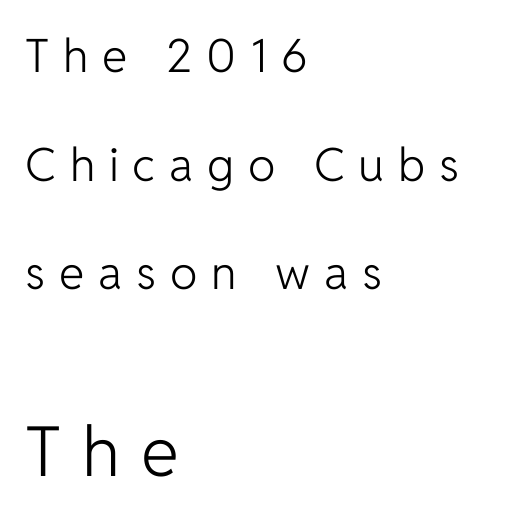
Q: Is the text bold? A: No.
Q: Is the text italic (slanted)? A: No, it is upright.
Q: Is the typeface a serif or a sans-serif typeface? A: Sans-serif.
Q: Is the text underlined? A: No.
Q: How is the paragraph aligned? A: Left-aligned.
Q: Is the spacing between letters normal or unusually wide? A: Unusually wide.
Q: Is the spacing between lines tight, normal or loose? A: Loose.
Q: Which block of text is set in a larger size, the first (top) or the second (bottom)? A: The second (bottom) one.
Q: Width (condensed, normal, or wide)? A: Normal.
Q: Stroke contrast? A: Low.
Q: x-height? A: Medium.
Q: Monospaced? A: No.
